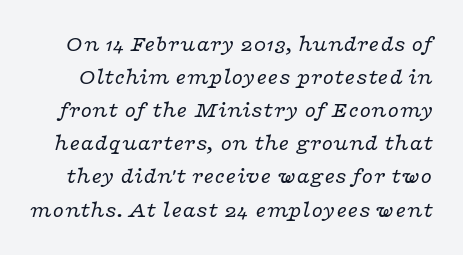
Q: Is the text bold? A: No.
Q: Is the text italic (slanted)? A: Yes, it leans right by about 16 degrees.
Q: Is the text underlined? A: No.
Q: Is the spacing between letters normal or unusually wide? A: Normal.
Q: Is the spacing between lines tight, normal or loose? A: Normal.
